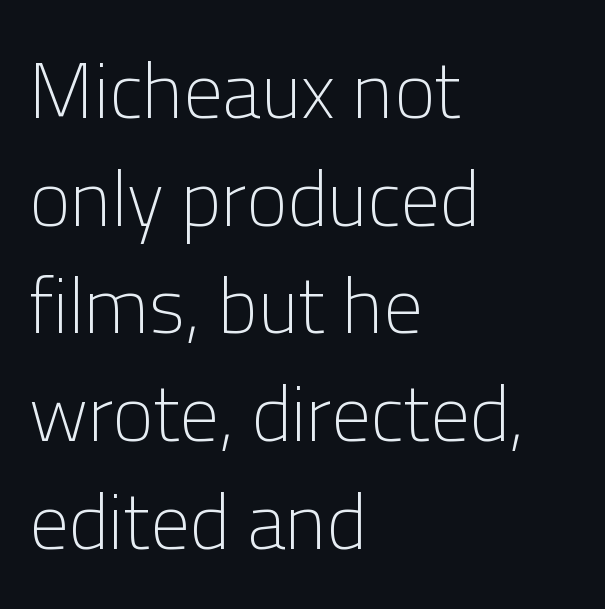
{"serif": "no", "italic": "no", "bold": "no", "weight": "light", "width": "normal", "stroke_contrast": "low", "x_height": "medium", "monospaced": "no", "underline": "no", "align": "left", "line_spacing": "normal", "line_spacing_ratio": 1.38, "letter_spacing": "normal", "letter_spacing_em": 0.0, "glyph_px": 78}
